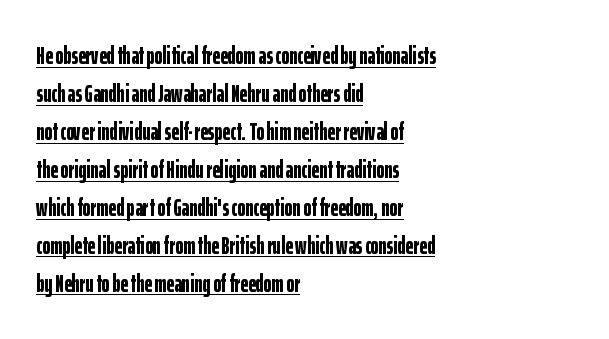
The gaps between neighbouring characters are ordinary and unremarkable. Rendered with straight, roman letterforms. The rag falls on the right side of this text block. Strokes here are thick enough to call this a true bold. Every word sits above its own underline. A typesetter would call this leading conventional body-copy spacing.
